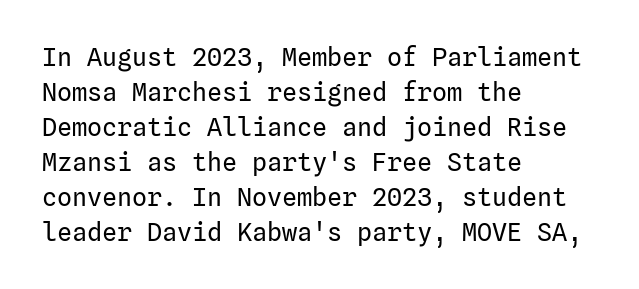
Q: Is the text bold? A: No.
Q: Is the text italic (slanted)? A: No, it is upright.
Q: Is the text underlined? A: No.
Q: How is the paragraph aligned? A: Left-aligned.
Q: Is the spacing between letters normal or unusually wide? A: Normal.
Q: Is the spacing between lines tight, normal or loose? A: Normal.
